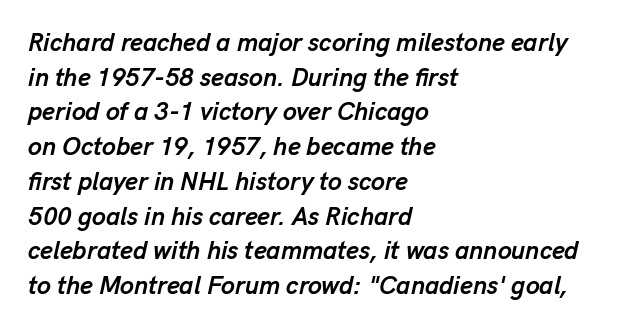
{"italic": "yes", "lean": "right", "slant_degrees": 13, "bold": "yes", "underline": "no", "align": "left", "line_spacing": "normal", "line_spacing_ratio": 1.39, "letter_spacing": "normal", "letter_spacing_em": 0.0, "glyph_px": 25}
